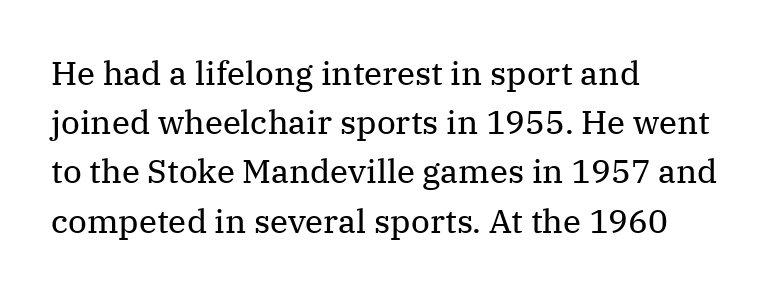
The image shows 33 px regular-weight serif type, upright; set left-aligned, normal line spacing (1.49x), normal letter spacing, not underlined; medium stroke contrast and a medium x-height.
